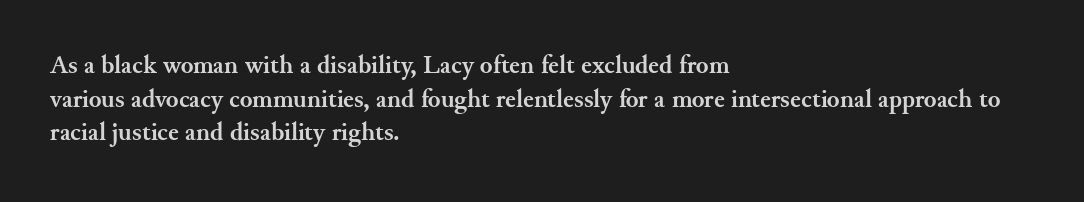
Regarding leading, the lines here are spaced in the standard way. Nothing unusual about the tracking: characters are spaced as the font intends. Clear beneath every line of the passage. The compositor pushed each line to the left boundary. Ascenders rise straight up at ninety degrees. The font is running at its bold setting.
